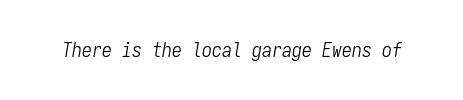
This sample uses plain, unmodified letter spacing. The text carries the slant typical of an italic or oblique font. The characters are drawn with everyday or finer stroke widths. Has an underline been added? It has not.
